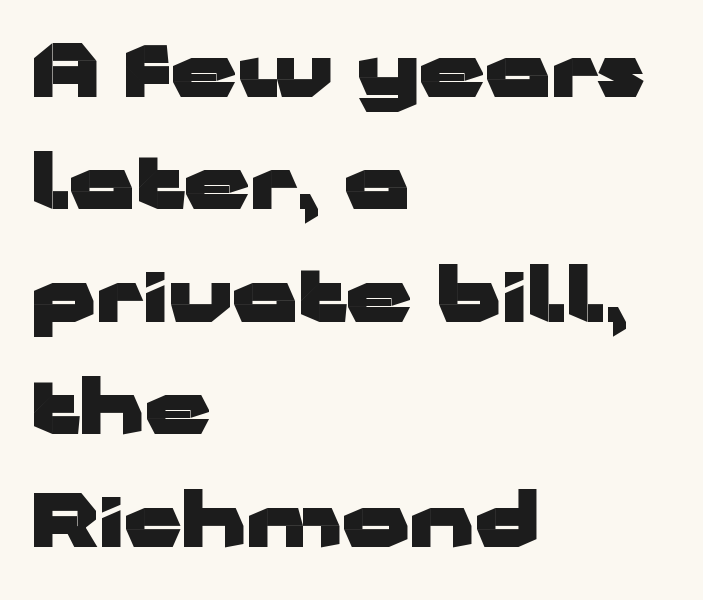
The letters sit at their default tracking, neither squeezed nor spread. A sans-serif font was chosen for this passage. Caption: multi-line text, flush left, ragged right. The rendering uses a moderate line-height, typical for paragraphs. The letters stand upright; this is a roman face.
